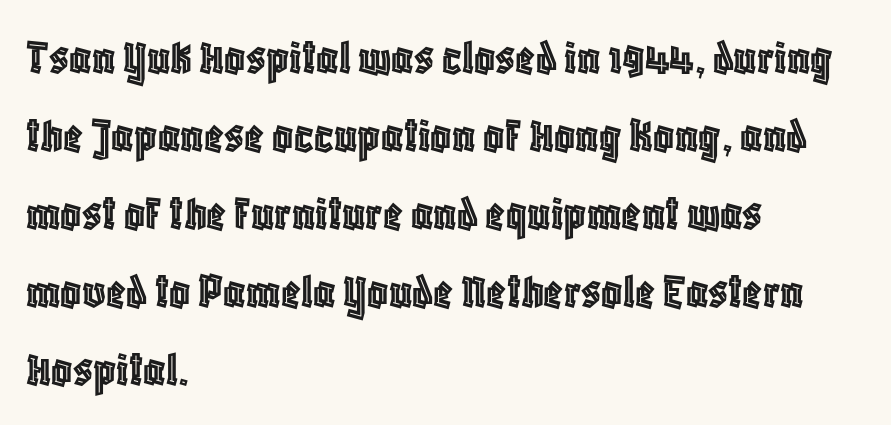
Regular leading. The typesetter chose a ragged-right arrangement here. Check the space under the baseline: it is left empty. Rendered with straight, roman letterforms.
